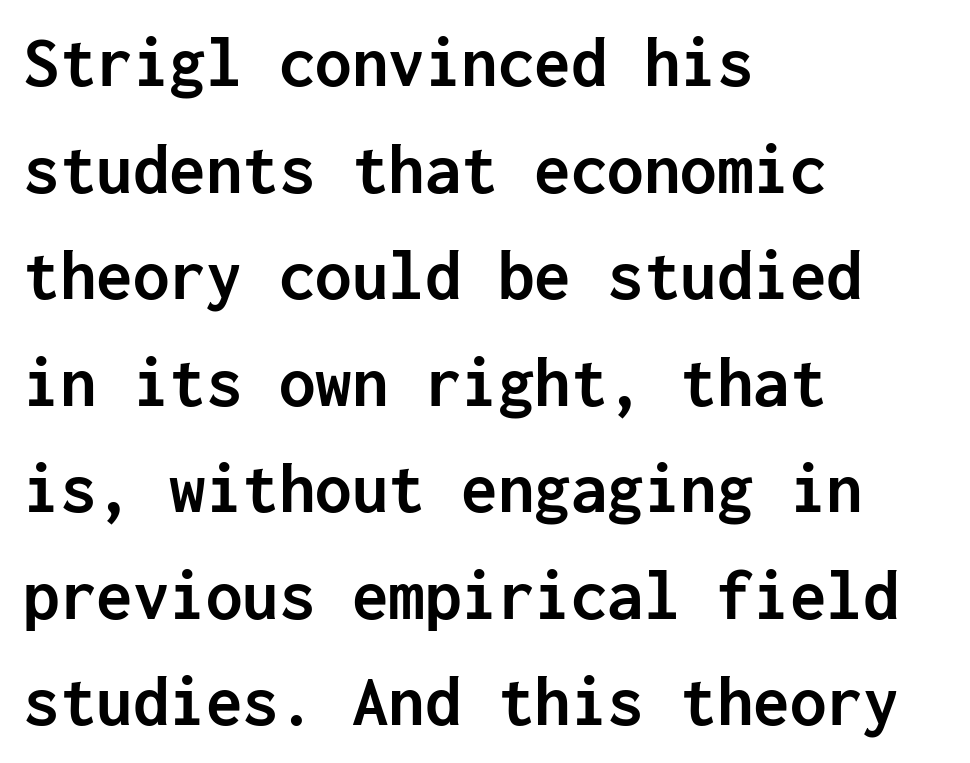
The passage is arranged the way most books set body copy — flush left. The specimen reads as upright at a glance. Words float on clear page, feet unadorned. Is the type bold? Yes — the strokes are clearly thick and heavy. Nope, no serifs anywhere on these letters. How are the letters spaced? Ordinarily, with no added tracking.
